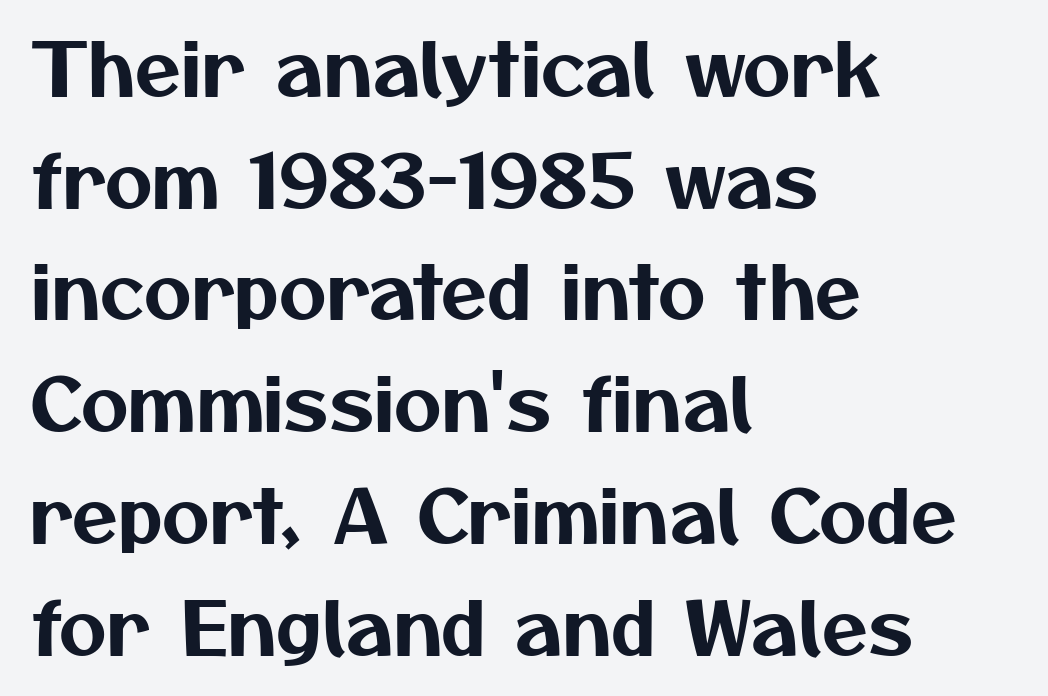
Q: Is the typeface a serif or a sans-serif typeface? A: Sans-serif.
Q: Is the text underlined? A: No.
Q: How is the paragraph aligned? A: Left-aligned.
Q: Is the spacing between letters normal or unusually wide? A: Normal.
Q: Is the spacing between lines tight, normal or loose? A: Normal.
Q: Width (condensed, normal, or wide)? A: Normal.
Q: Stroke contrast? A: Medium.
Q: x-height? A: Medium.
Q: Monospaced? A: No.
